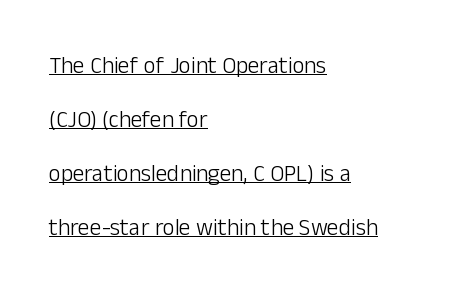
{"italic": "no", "bold": "no", "underline": "yes", "align": "left", "line_spacing": "loose", "line_spacing_ratio": 2.35, "letter_spacing": "normal", "letter_spacing_em": 0.0, "glyph_px": 23}
